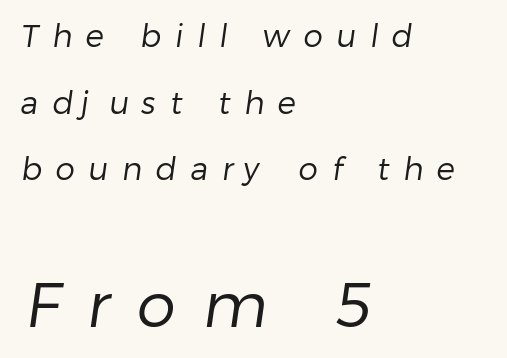
Q: Is the text bold? A: No.
Q: Is the typeface a serif or a sans-serif typeface? A: Sans-serif.
Q: Is the text underlined? A: No.
Q: How is the paragraph aligned? A: Left-aligned.
Q: Is the spacing between letters normal or unusually wide? A: Unusually wide.
Q: Is the spacing between lines tight, normal or loose? A: Loose.
Q: Which block of text is set in a larger size, the first (top) or the second (bottom)? A: The second (bottom) one.
Q: Width (condensed, normal, or wide)? A: Normal.
Q: Stroke contrast? A: Low.
Q: x-height? A: Medium.
Q: Monospaced? A: No.
